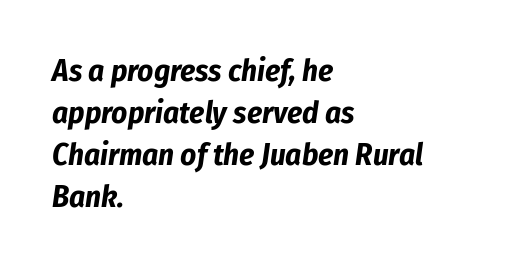
The image shows 31 px bold, condensed type, italic (leaning right); set left-aligned, normal line spacing (1.35x), normal letter spacing, not underlined; low stroke contrast and a medium x-height.
